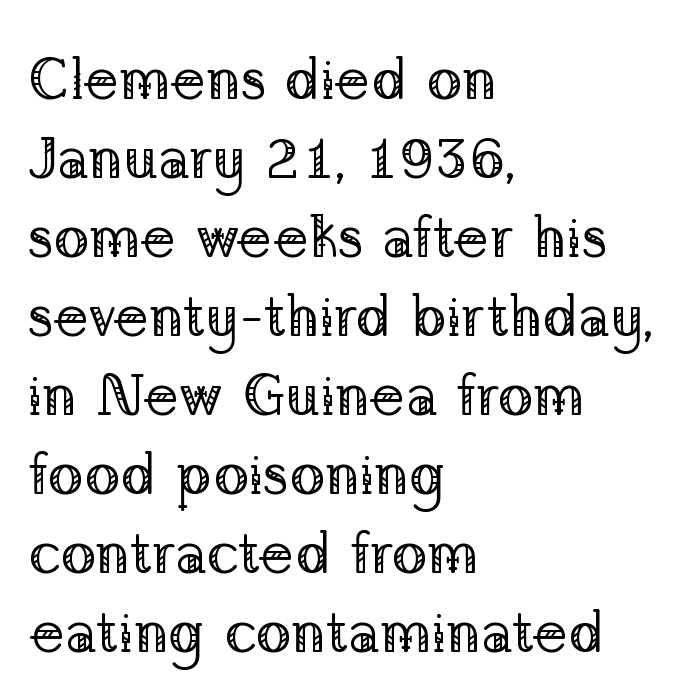
{"serif": "yes", "italic": "no", "bold": "no", "weight": "regular", "width": "normal", "stroke_contrast": "low", "x_height": "medium", "monospaced": "no", "underline": "no", "align": "left", "line_spacing": "normal", "line_spacing_ratio": 1.34, "letter_spacing": "normal", "letter_spacing_em": 0.0, "glyph_px": 59}
